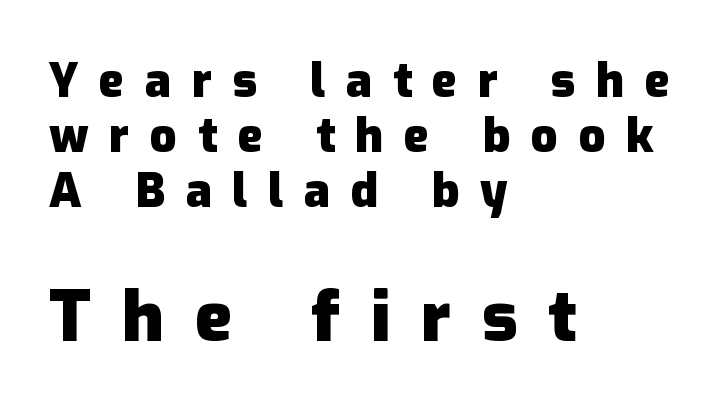
This rendering employs a face without finishing strokes, i.e., a sans-serif. Check under the words: just untouched page. The font's upright variant was chosen for this text. Characters follow at a spacing far wider than the type designer built in.
